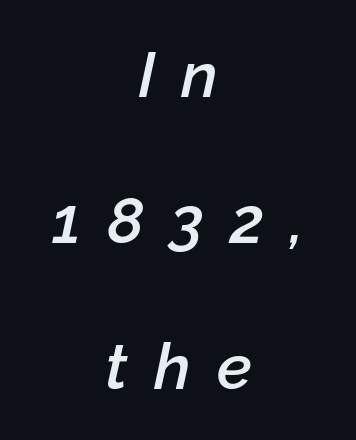
Q: Is the text bold? A: Semi-bold.
Q: Is the text italic (slanted)? A: Yes, it leans right by about 12 degrees.
Q: Is the text underlined? A: No.
Q: How is the paragraph aligned? A: Centered.
Q: Is the spacing between letters normal or unusually wide? A: Unusually wide.
Q: Is the spacing between lines tight, normal or loose? A: Loose.
Q: Width (condensed, normal, or wide)? A: Normal.
Q: Stroke contrast? A: Low.
Q: x-height? A: Medium.
Q: Monospaced? A: No.
